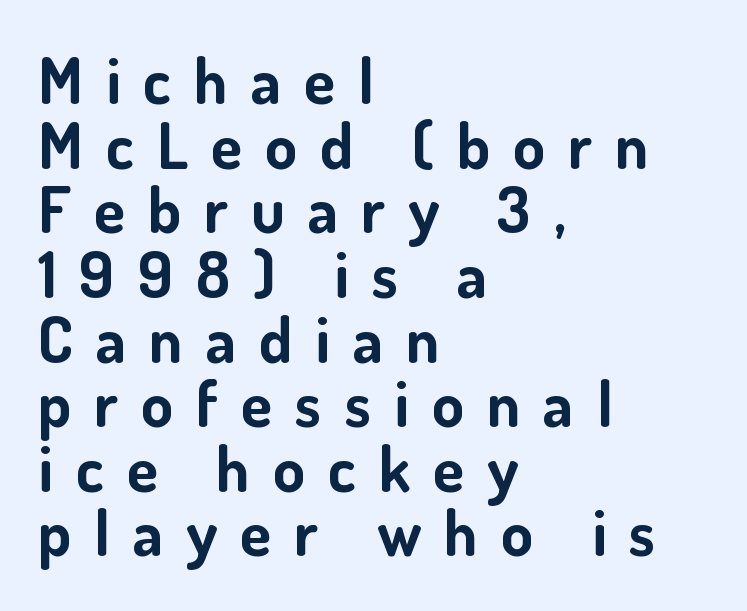
The image shows 64 px bold sans-serif type, upright; set left-aligned, tight line spacing (1.01x), unusually wide letter spacing (+0.36 em), not underlined; low stroke contrast and a small x-height.
